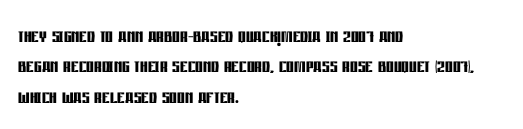
The image shows 24 px bold type, upright; set left-aligned, normal line spacing (1.27x), normal letter spacing, not underlined.
